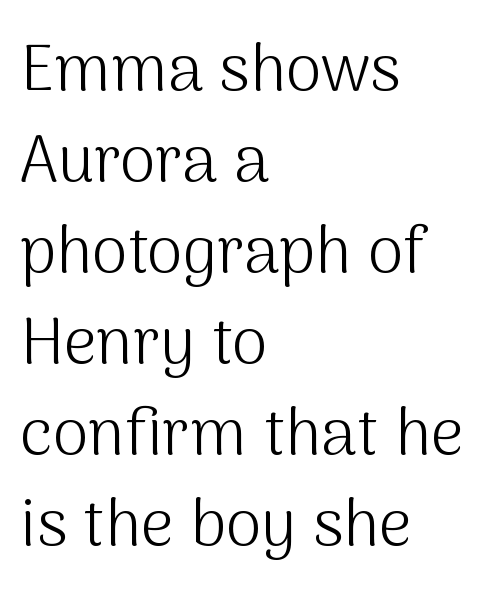
The image shows 65 px light sans-serif type, upright; set left-aligned, normal line spacing (1.4x), normal letter spacing, not underlined; medium stroke contrast and a medium x-height.
